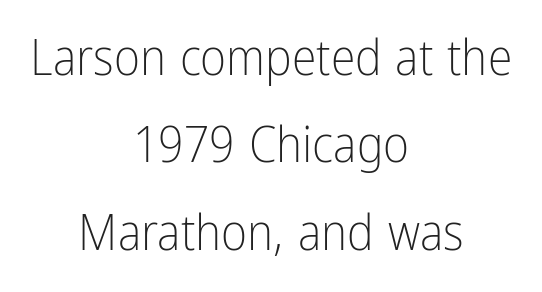
The image shows 50 px light, condensed sans-serif type, upright; set centered, line spacing 1.75x, normal letter spacing, not underlined; low stroke contrast and a medium x-height.
